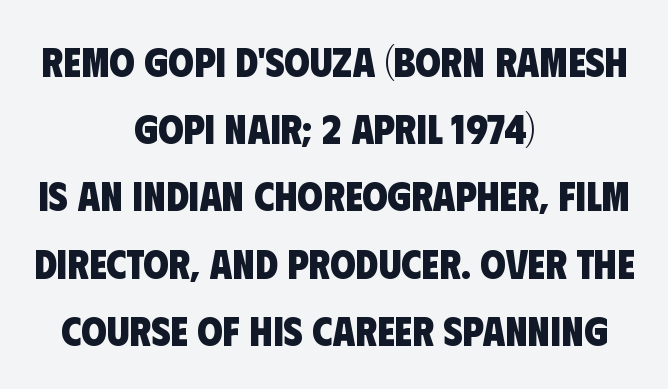
The image shows 41 px heavy, condensed sans-serif type; set centered, normal line spacing (1.64x), normal letter spacing, not underlined; low stroke contrast and a large x-height.
